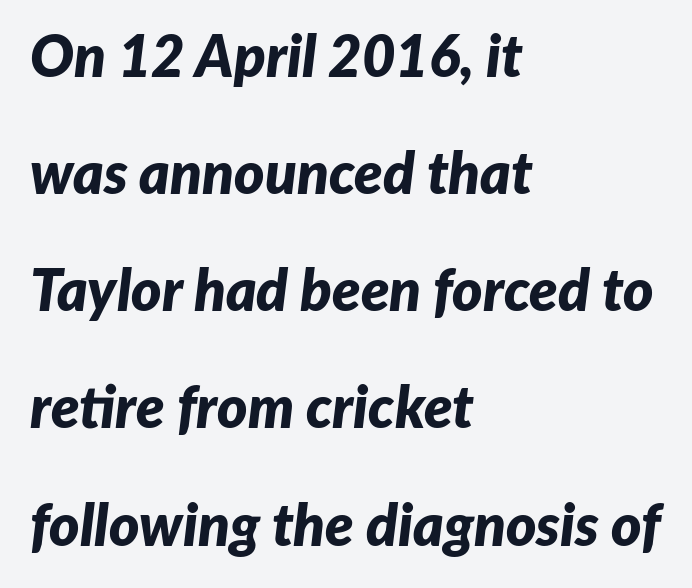
The image shows 58 px bold type, italic (leaning right); set left-aligned, loose line spacing (2.02x), normal letter spacing, not underlined; low stroke contrast and a medium x-height.
